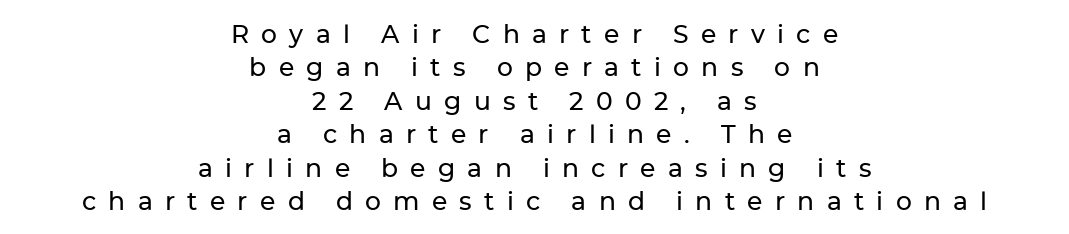
Q: Is the text italic (slanted)? A: No, it is upright.
Q: Is the text underlined? A: No.
Q: How is the paragraph aligned? A: Centered.
Q: Is the spacing between letters normal or unusually wide? A: Unusually wide.
Q: Is the spacing between lines tight, normal or loose? A: Normal.
